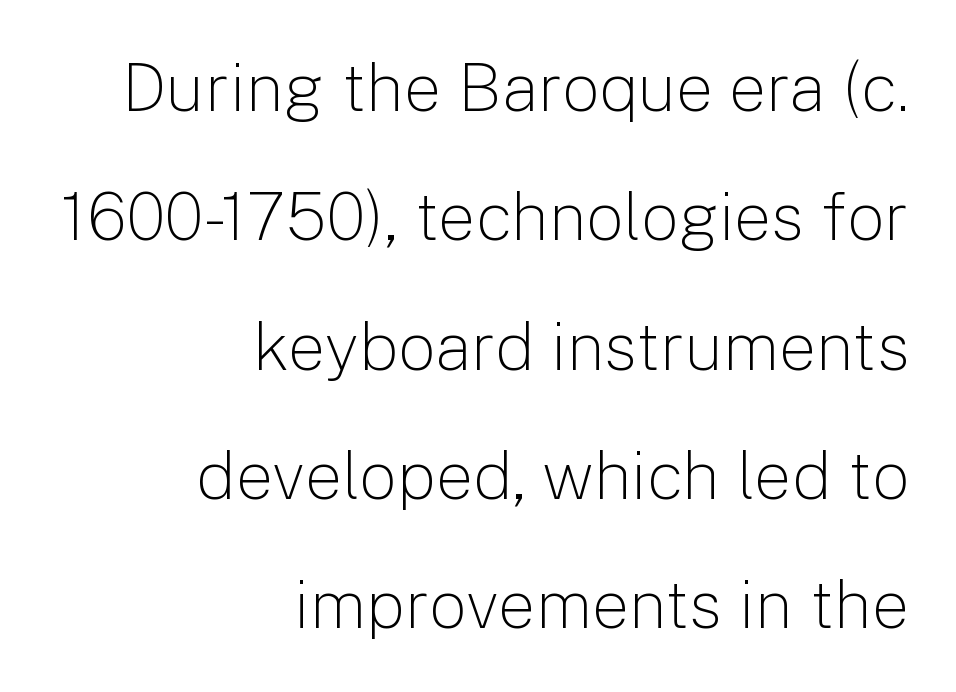
The image shows 67 px light sans-serif type, upright; set right-aligned, loose line spacing (1.93x), normal letter spacing, not underlined; low stroke contrast and a medium x-height.
